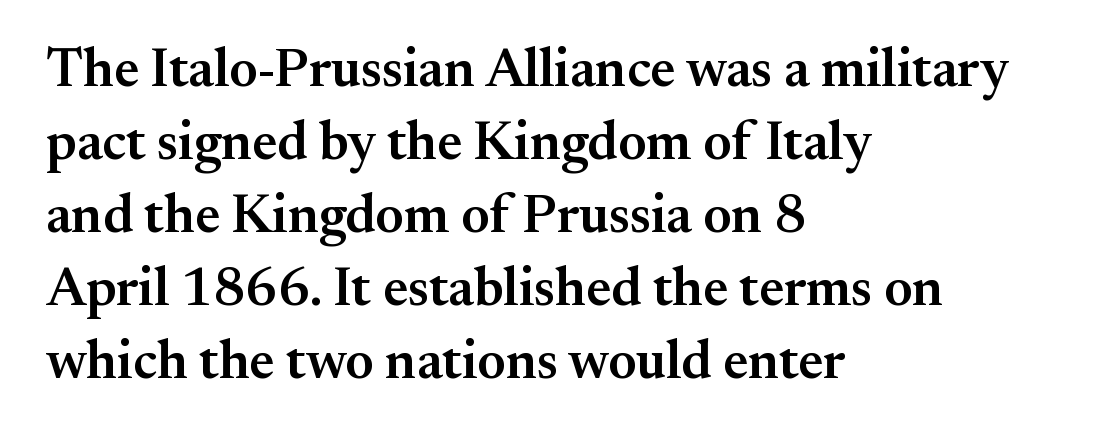
The image shows 54 px semibold serif type, upright; set left-aligned, normal line spacing (1.35x), normal letter spacing, not underlined; medium stroke contrast and a small x-height.
